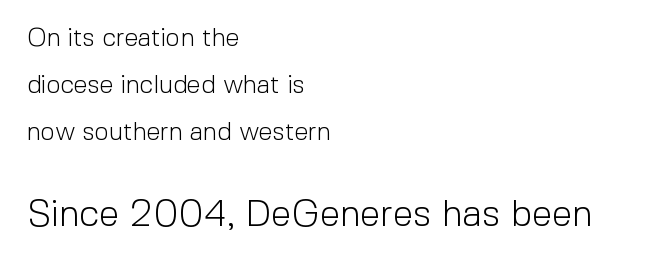
{"serif": "no", "italic": "no", "bold": "no", "weight": "light", "width": "normal", "x_height": "medium", "monospaced": "no", "underline": "no", "align": "left", "line_spacing_ratio": 1.88, "letter_spacing": "normal", "letter_spacing_em": 0.0, "larger_block": "second", "size_ratio": 1.48, "glyph_px": 37}
